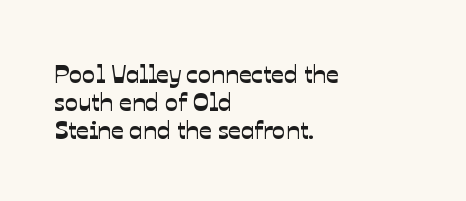
Q: Is the text underlined? A: No.
Q: How is the paragraph aligned? A: Left-aligned.
Q: Is the spacing between letters normal or unusually wide? A: Normal.
Q: Is the spacing between lines tight, normal or loose? A: Tight.
